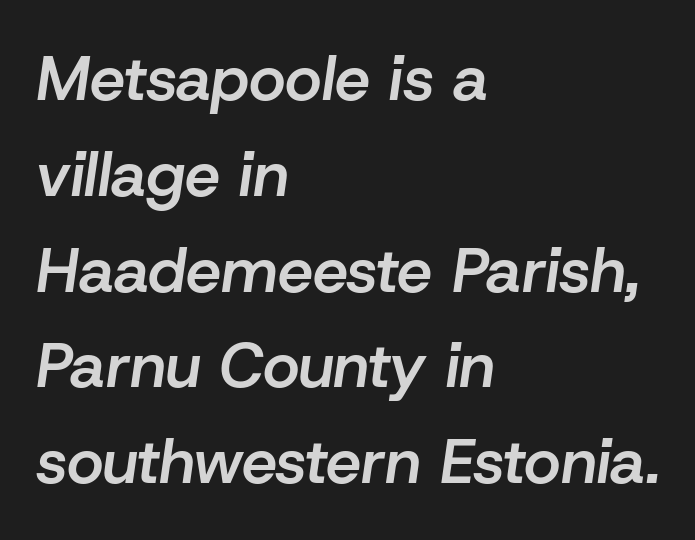
Q: Is the text bold? A: Semi-bold.
Q: Is the text italic (slanted)? A: Yes, it leans right by about 8 degrees.
Q: Is the text underlined? A: No.
Q: How is the paragraph aligned? A: Left-aligned.
Q: Is the spacing between letters normal or unusually wide? A: Normal.
Q: Is the spacing between lines tight, normal or loose? A: Normal.
Q: Width (condensed, normal, or wide)? A: Normal.
Q: Stroke contrast? A: Low.
Q: x-height? A: Medium.
Q: Monospaced? A: No.
